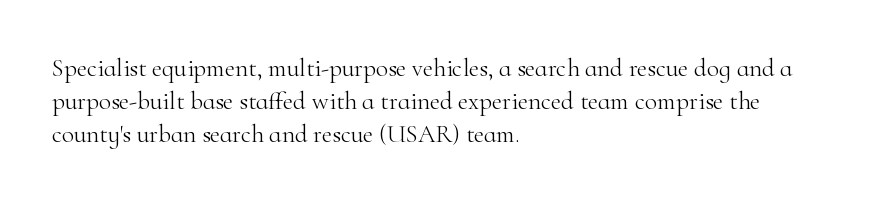
The setting favours the left margin, as ordinary paragraphs usually do. The letters stand upright; this is a roman face. Does the leading feel generous? No, just average. The passage shown has conventional tracking throughout. Each stroke keeps to a modest, everyday thickness or less.
